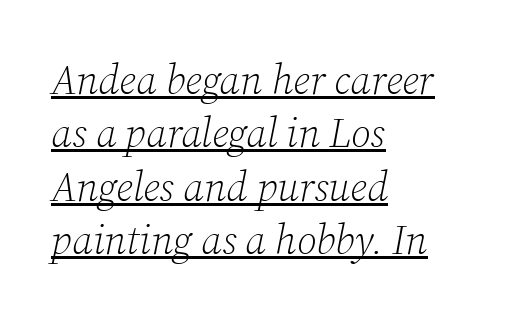
{"serif": "yes", "italic": "yes", "lean": "right", "slant_degrees": 12, "bold": "no", "weight": "light", "width": "normal", "stroke_contrast": "low", "x_height": "medium", "monospaced": "no", "underline": "yes", "align": "left", "line_spacing": "normal", "line_spacing_ratio": 1.3, "letter_spacing": "normal", "letter_spacing_em": 0.0, "glyph_px": 41}
